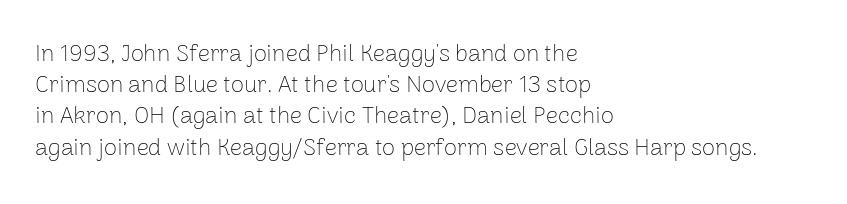
{"italic": "no", "bold": "no", "underline": "no", "align": "left", "line_spacing": "normal", "line_spacing_ratio": 1.3, "letter_spacing": "normal", "letter_spacing_em": 0.0, "glyph_px": 24}
